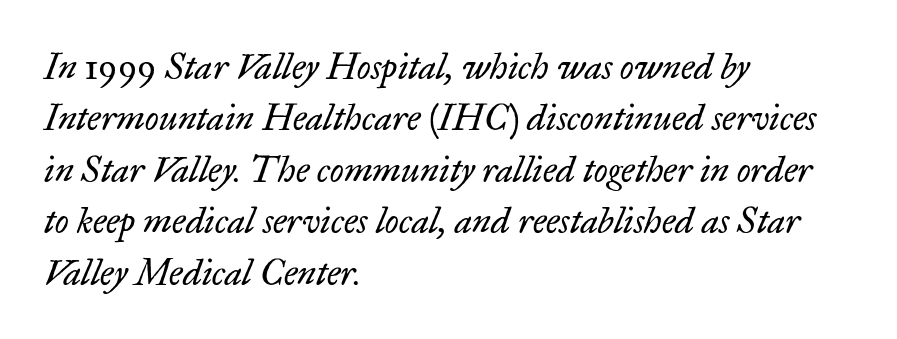
The image shows 36 px regular-weight serif type, italic (leaning right); set left-aligned, normal line spacing (1.43x), normal letter spacing, not underlined; low stroke contrast and a small x-height.
